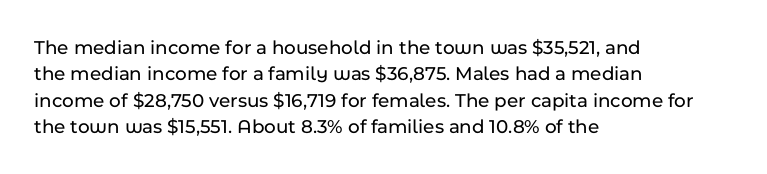
Q: Is the text italic (slanted)? A: No, it is upright.
Q: Is the text underlined? A: No.
Q: How is the paragraph aligned? A: Left-aligned.
Q: Is the spacing between letters normal or unusually wide? A: Normal.
Q: Is the spacing between lines tight, normal or loose? A: Normal.
